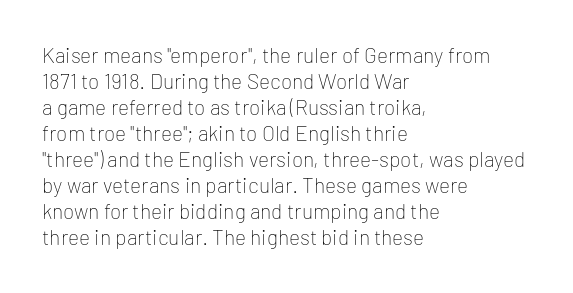
Q: Is the text bold? A: No.
Q: Is the text italic (slanted)? A: No, it is upright.
Q: Is the text underlined? A: No.
Q: How is the paragraph aligned? A: Left-aligned.
Q: Is the spacing between letters normal or unusually wide? A: Normal.
